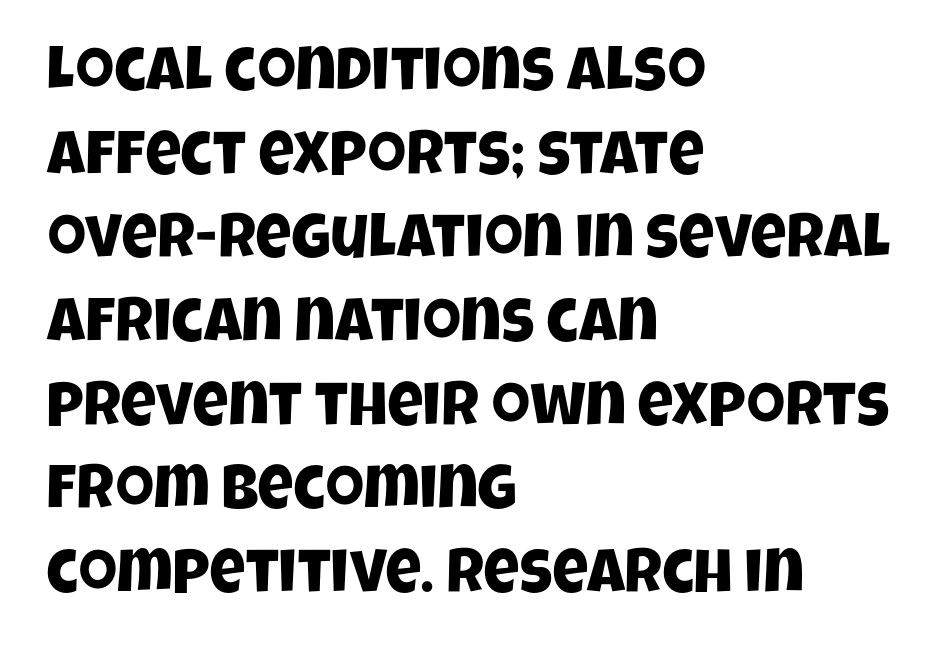
One-word summary of the alignment: left. Line spacing here is normal. You could call the tracking neutral — neither tight nor loose. Letters rest on an invisible, unmarked baseline. The passage shown is typeset with a sans-serif family. Do the characters align in a grid? No, the font is proportional.
